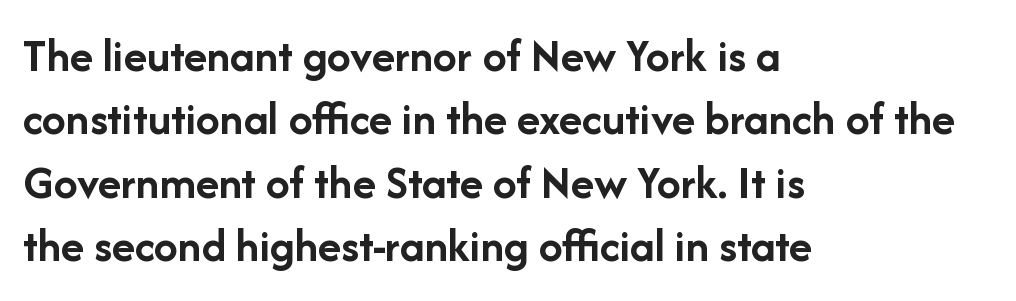
The image shows 48 px semibold sans-serif type, upright; set left-aligned, normal line spacing (1.32x), normal letter spacing, not underlined; low stroke contrast and a medium x-height.
